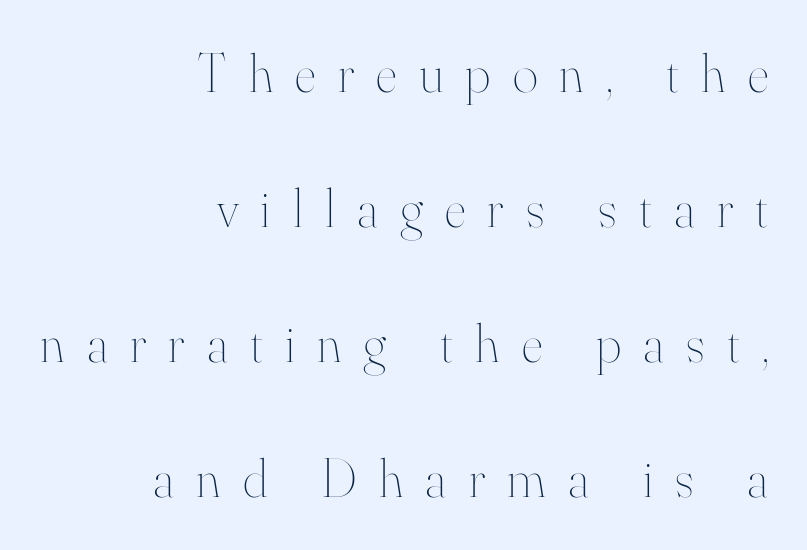
Q: Is the text bold? A: No.
Q: Is the text italic (slanted)? A: No, it is upright.
Q: Is the text underlined? A: No.
Q: How is the paragraph aligned? A: Right-aligned.
Q: Is the spacing between letters normal or unusually wide? A: Unusually wide.
Q: Is the spacing between lines tight, normal or loose? A: Loose.
Q: Width (condensed, normal, or wide)? A: Normal.
Q: Stroke contrast? A: High.
Q: x-height? A: Small.
Q: Monospaced? A: No.
